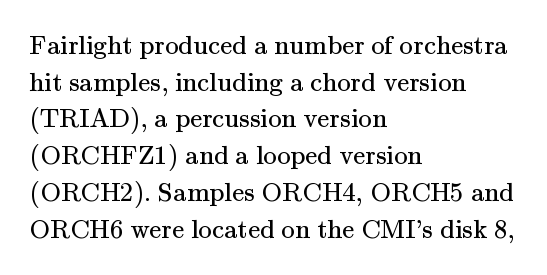
Q: Is the text bold? A: No.
Q: Is the text italic (slanted)? A: No, it is upright.
Q: Is the text underlined? A: No.
Q: How is the paragraph aligned? A: Left-aligned.
Q: Is the spacing between letters normal or unusually wide? A: Normal.
Q: Is the spacing between lines tight, normal or loose? A: Normal.
